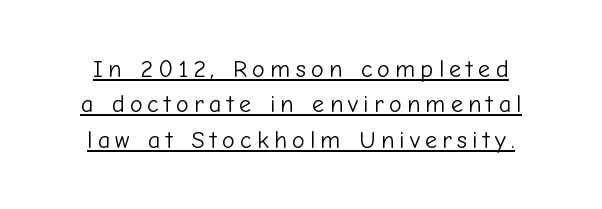
The image shows 24 px text type, upright; set normal line spacing (1.47x), unusually wide letter spacing (+0.22 em), underlined.
